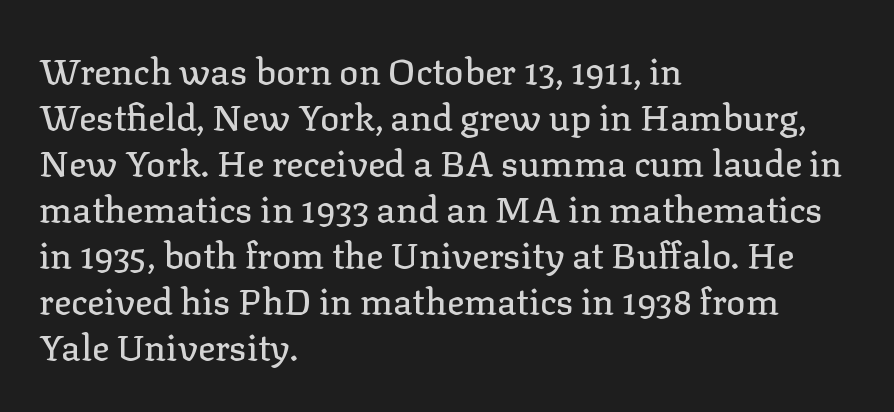
Q: Is the text italic (slanted)? A: No, it is upright.
Q: Is the typeface a serif or a sans-serif typeface? A: Serif.
Q: Is the text underlined? A: No.
Q: How is the paragraph aligned? A: Left-aligned.
Q: Is the spacing between letters normal or unusually wide? A: Normal.
Q: Is the spacing between lines tight, normal or loose? A: Normal.
Q: Width (condensed, normal, or wide)? A: Normal.
Q: Stroke contrast? A: Low.
Q: x-height? A: Medium.
Q: Monospaced? A: No.
